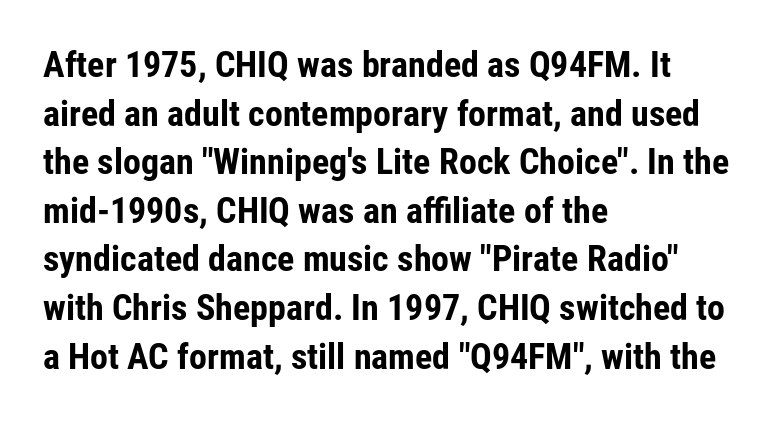
The image shows 36 px bold, condensed sans-serif type, upright; set left-aligned, normal line spacing (1.35x), normal letter spacing, not underlined; low stroke contrast and a medium x-height.
